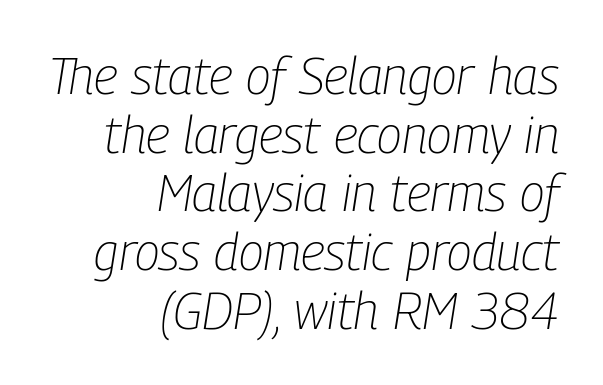
Q: Is the text bold? A: No.
Q: Is the text italic (slanted)? A: Yes, it leans right by about 9 degrees.
Q: Is the text underlined? A: No.
Q: How is the paragraph aligned? A: Right-aligned.
Q: Is the spacing between letters normal or unusually wide? A: Normal.
Q: Is the spacing between lines tight, normal or loose? A: Tight.
Q: Width (condensed, normal, or wide)? A: Condensed.
Q: Stroke contrast? A: Low.
Q: x-height? A: Medium.
Q: Monospaced? A: No.
